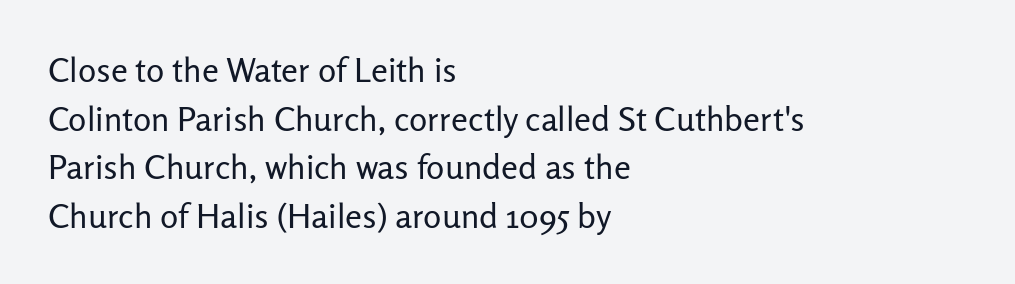
Q: Is the text bold? A: No.
Q: Is the text italic (slanted)? A: No, it is upright.
Q: Is the typeface a serif or a sans-serif typeface? A: Sans-serif.
Q: Is the text underlined? A: No.
Q: How is the paragraph aligned? A: Left-aligned.
Q: Is the spacing between letters normal or unusually wide? A: Normal.
Q: Is the spacing between lines tight, normal or loose? A: Normal.
Q: Width (condensed, normal, or wide)? A: Normal.
Q: Stroke contrast? A: Low.
Q: x-height? A: Medium.
Q: Monospaced? A: No.
